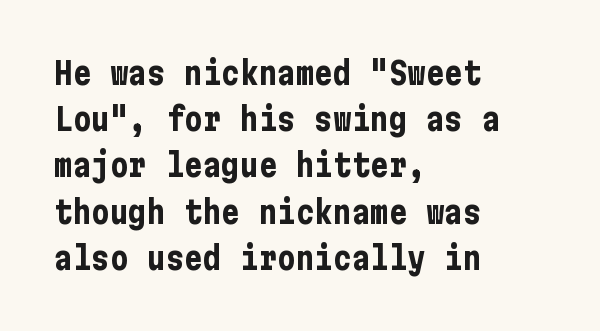
If you drew a ruler down the left edge, every line would touch it. The lettering holds an erect, upright posture throughout. Set as a true bold cut, around the 700 mark. The horizontal fit of the characters is conventional and even. Underlining? Definitely not there. Whoever set this chose a conventional vertical rhythm.
